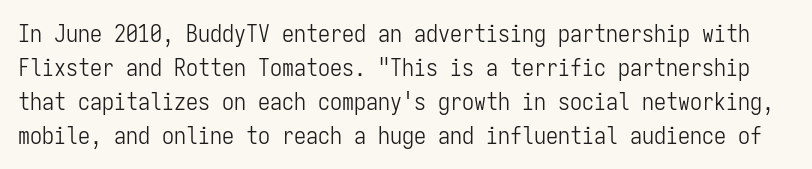
Words float on clear page, feet unadorned. This reads as an unemphasized weight, regular at the heaviest. Successive baselines arrive at the customary interval. Tall strokes in this sample are plumb rather than angled. What stands out about the letter spacing? Nothing — it is the standard amount.
